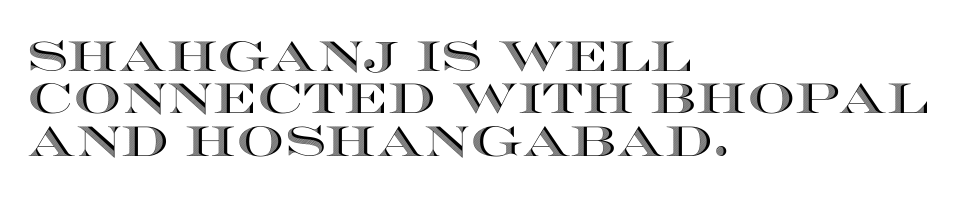
Vertical spacing — tight. If you drew a ruler down the left edge, every line would touch it. Look at the tracking — it's just the regular setting, nothing added. Vertical strokes here are truly vertical. Character widths vary here, with narrow letters taking less room than wide ones. Type without underlining.
